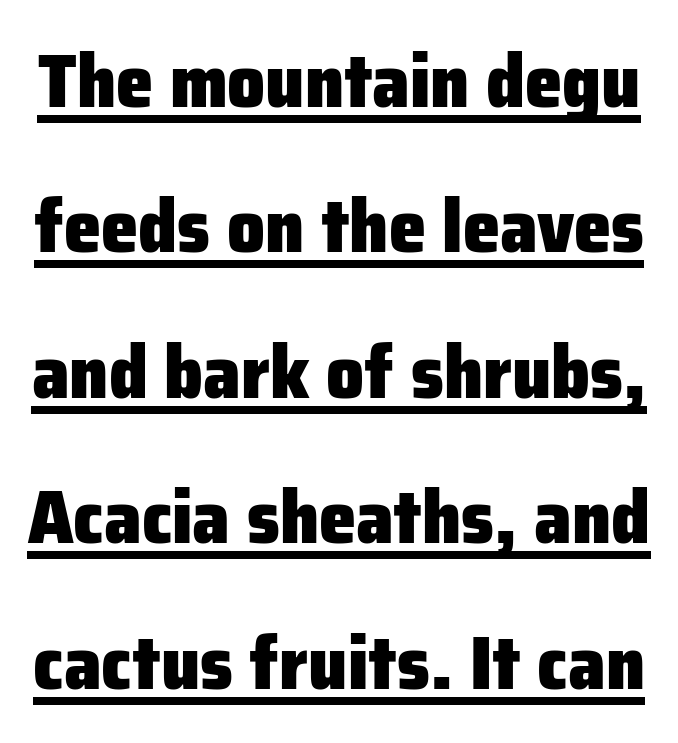
The image shows 75 px heavy sans-serif type, upright; set loose line spacing (1.94x), normal letter spacing, underlined; low stroke contrast and a medium x-height.
